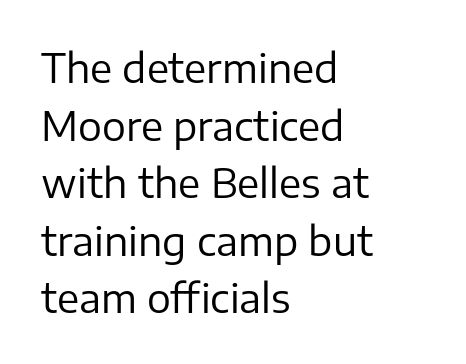
There is no visible air inserted between adjacent glyphs. This sample is left-justified, so line endings fall wherever the words run out. Unlike a traditional serif, this face leaves its strokes unadorned. Words float on clear page, feet unadorned. The letters advance in unequal steps, a hallmark of proportional type.
